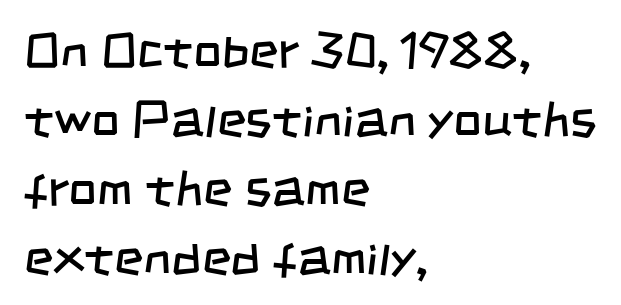
{"serif": "no", "bold": "no", "weight": "regular", "width": "condensed", "stroke_contrast": "low", "x_height": "large", "monospaced": "no", "underline": "no", "align": "left", "line_spacing": "normal", "line_spacing_ratio": 1.38, "letter_spacing": "normal", "letter_spacing_em": 0.0, "glyph_px": 50}
